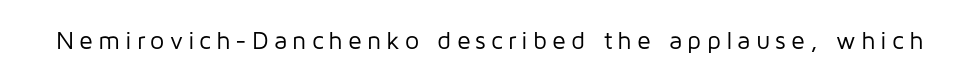
{"italic": "no", "bold": "no", "underline": "no", "letter_spacing": "wide", "letter_spacing_em": 0.2, "glyph_px": 25}
